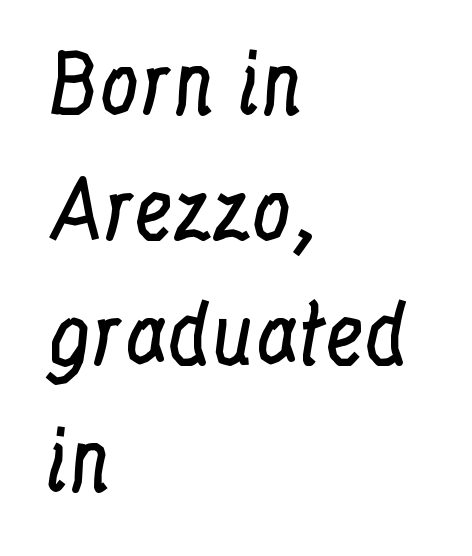
Clear beneath every line of the passage. The face used here is proportionally spaced, like ordinary book or web type. The designer went with a serif here, giving each stem small feet. Rows of type keep a routine distance in the vertical direction. This reads as an unemphasized weight, regular at the heaviest.
